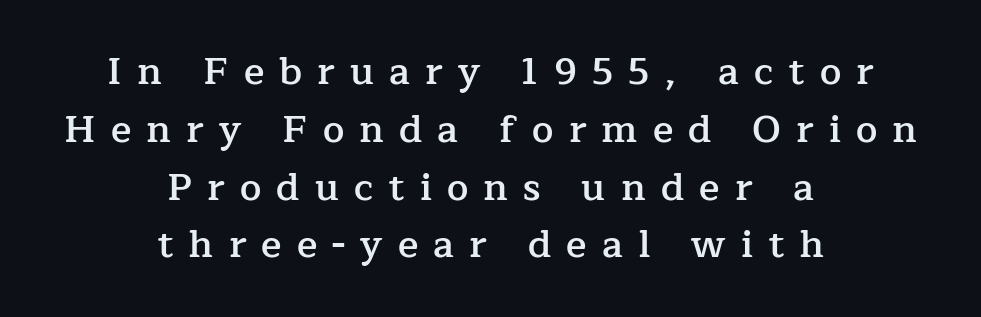
Caption: semibold face, moderately heavy strokes. Is this a fixed-width face? No — the glyphs have proportional, varying widths. Any mark beneath the type? The region is blank. The type sits square on the baseline with zero lean. The type family on display is of the serif kind. Centered paragraph, ragged on both sides.
